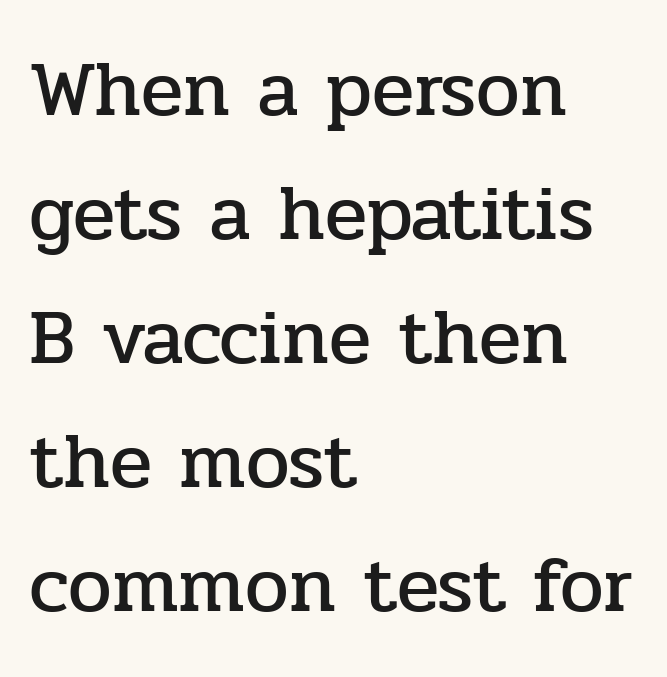
No word sits above an underline. The rendering uses natural spacing where letterforms have individual widths. The typography opts for an upright posture over an oblique one. Serifs: yes, visible at the terminals of the letterforms. Quick note: interline space is typical. The passage is arranged the way most books set body copy — flush left.
